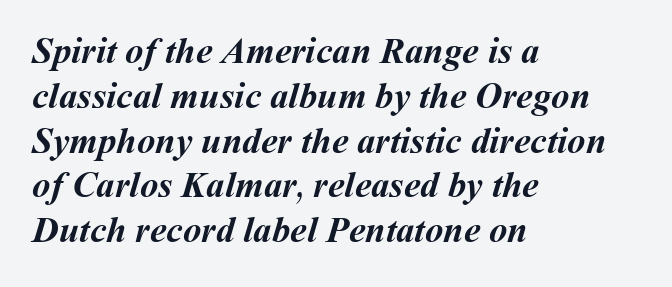
{"bold": "yes", "weight": "semibold", "width": "normal", "stroke_contrast": "medium", "x_height": "medium", "monospaced": "no", "underline": "no", "align": "left", "line_spacing_ratio": 1.21, "letter_spacing": "normal", "letter_spacing_em": 0.0, "glyph_px": 37}
